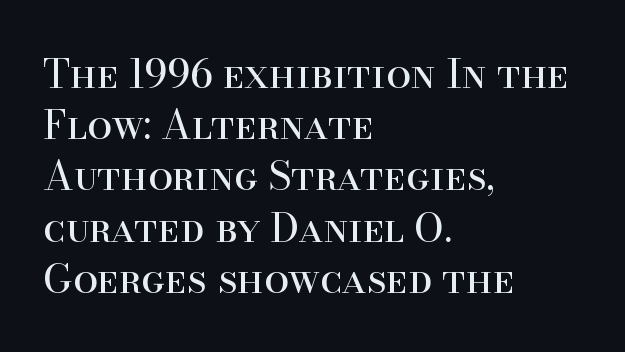
{"serif": "yes", "italic": "no", "bold": "no", "weight": "regular", "width": "normal", "stroke_contrast": "high", "x_height": "small", "monospaced": "no", "underline": "no", "align": "left", "line_spacing": "normal", "line_spacing_ratio": 1.28, "letter_spacing": "normal", "letter_spacing_em": 0.0, "glyph_px": 40}
